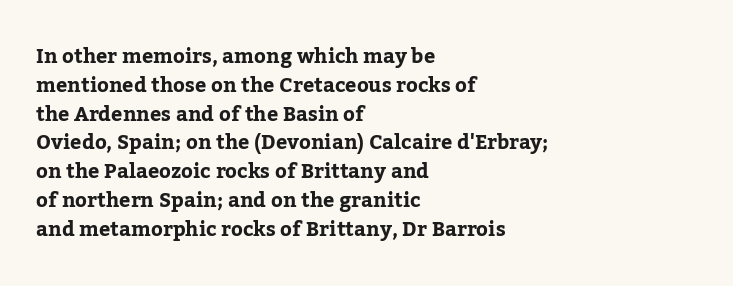
Default kerning and tracking; the words read as compact shapes. The type sits square on the baseline with zero lean. How would I describe the line gaps? Plain and ordinary. The zone under the glyphs is completely vacant. The lines are quadded left.
